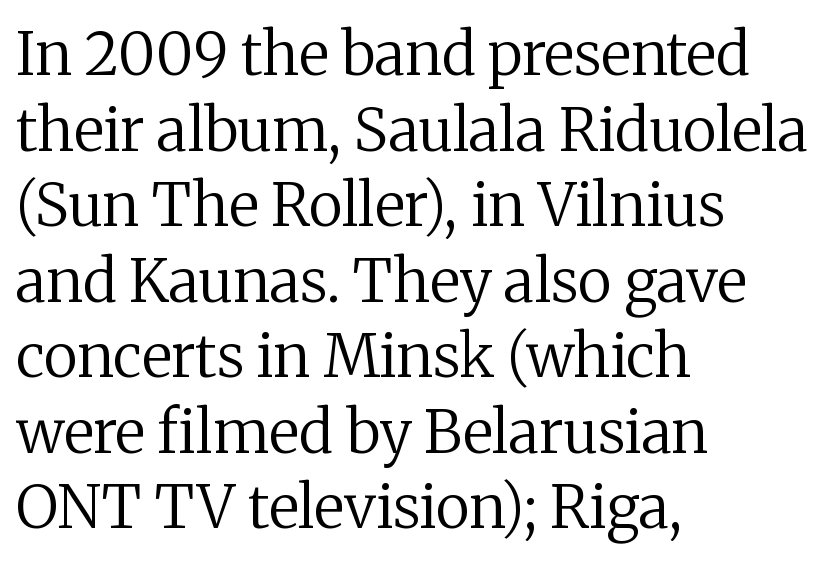
Q: Is the text bold? A: No.
Q: Is the text italic (slanted)? A: No, it is upright.
Q: Is the typeface a serif or a sans-serif typeface? A: Serif.
Q: Is the text underlined? A: No.
Q: How is the paragraph aligned? A: Left-aligned.
Q: Is the spacing between letters normal or unusually wide? A: Normal.
Q: Is the spacing between lines tight, normal or loose? A: Normal.
Q: Width (condensed, normal, or wide)? A: Normal.
Q: Stroke contrast? A: Medium.
Q: x-height? A: Medium.
Q: Monospaced? A: No.
